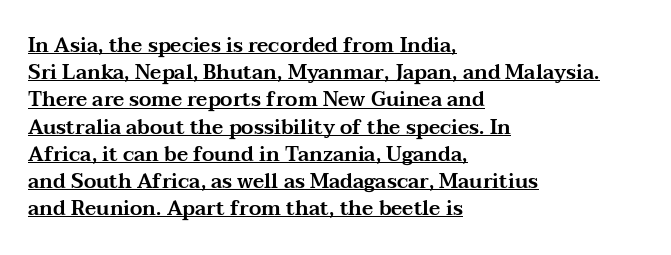
Q: Is the text italic (slanted)? A: No, it is upright.
Q: Is the text underlined? A: Yes.
Q: How is the paragraph aligned? A: Left-aligned.
Q: Is the spacing between letters normal or unusually wide? A: Normal.
Q: Is the spacing between lines tight, normal or loose? A: Normal.
